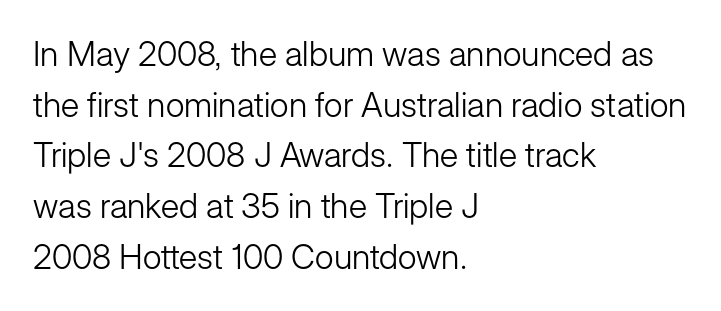
The lines sit at an ordinary, default distance from one another. The designer went with a sans here, leaving each stem footless. You could not count columns in this text — the font is proportionally spaced. The rendering anchors every line to the left-hand side. Tall strokes in this sample are plumb rather than angled.
